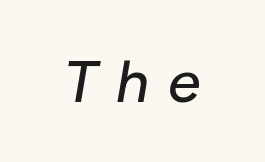
{"italic": "yes", "lean": "right", "slant_degrees": 10, "width": "normal", "stroke_contrast": "low", "x_height": "medium", "monospaced": "no", "underline": "no", "letter_spacing": "wide", "letter_spacing_em": 0.32, "glyph_px": 59}
